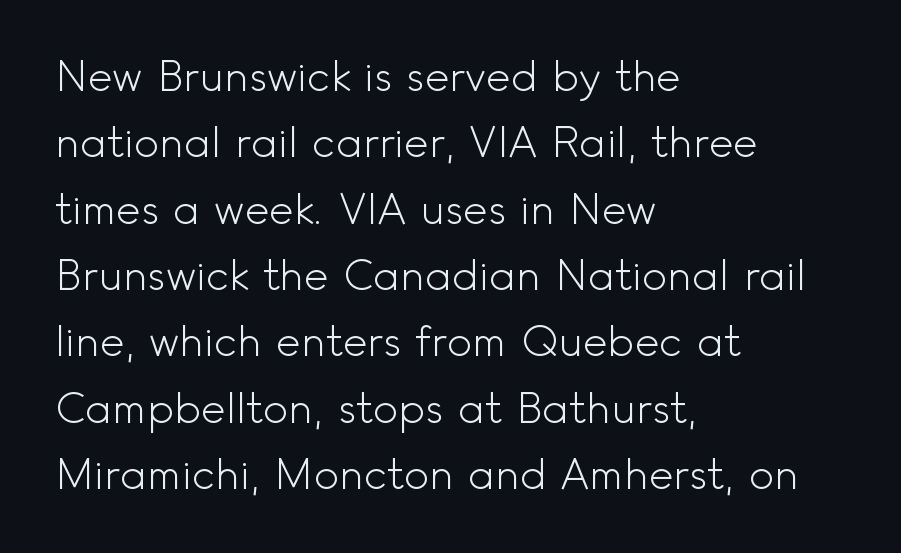
{"serif": "no", "italic": "no", "bold": "no", "weight": "light", "width": "normal", "x_height": "small", "monospaced": "no", "underline": "no", "align": "left", "line_spacing": "normal", "line_spacing_ratio": 1.58, "letter_spacing": "normal", "letter_spacing_em": 0.0, "glyph_px": 42}
